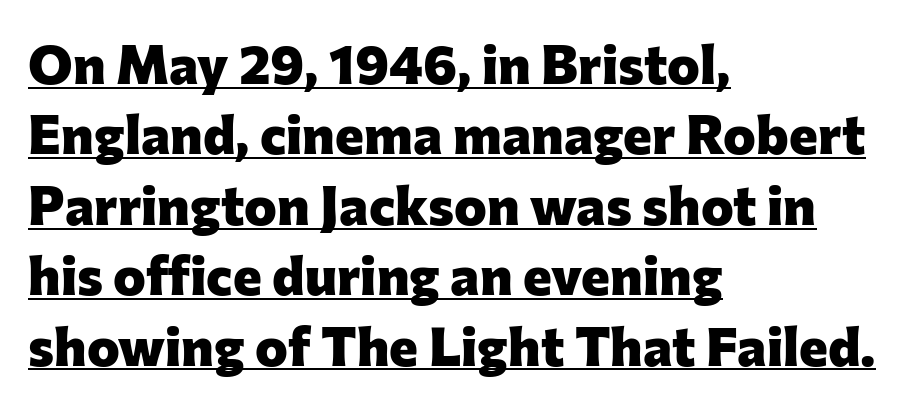
Strokes here are thick enough to call this a true bold. Each letter's strokes conclude bluntly, with no projecting serifs. This is roman type, the default non-slanted kind. Is this a fixed-width face? No — the glyphs have proportional, varying widths.
